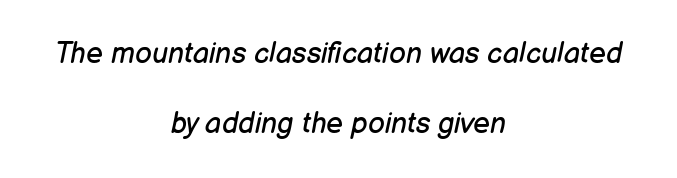
Q: Is the text bold? A: No.
Q: Is the text italic (slanted)? A: Yes, it leans right by about 12 degrees.
Q: Is the text underlined? A: No.
Q: How is the paragraph aligned? A: Centered.
Q: Is the spacing between letters normal or unusually wide? A: Normal.
Q: Is the spacing between lines tight, normal or loose? A: Loose.
Q: Width (condensed, normal, or wide)? A: Normal.
Q: Stroke contrast? A: Low.
Q: x-height? A: Medium.
Q: Monospaced? A: No.
